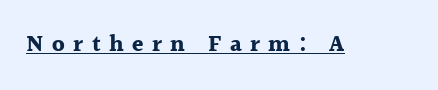
{"italic": "no", "bold": "yes", "underline": "yes", "letter_spacing": "wide", "letter_spacing_em": 0.37, "glyph_px": 23}
